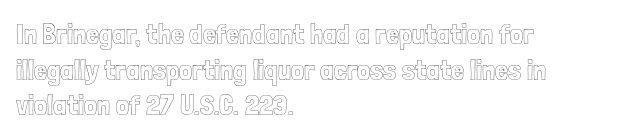
No extra tracking has been applied to these lines. Where is the straight margin? On the left. Vertical strokes here are truly vertical. Do the characters align in a grid? No, the font is proportional. A clean baseline with only descenders dipping below it.
